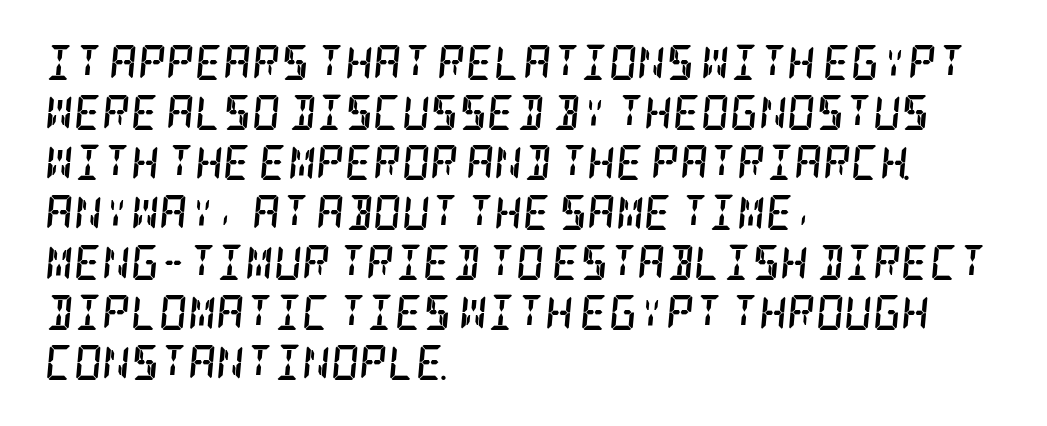
{"serif": "yes", "italic": "yes", "lean": "right", "slant_degrees": 5, "bold": "yes", "weight": "semibold", "width": "condensed", "stroke_contrast": "low", "x_height": "large", "underline": "no", "align": "left", "line_spacing": "normal", "line_spacing_ratio": 1.43, "letter_spacing": "normal", "letter_spacing_em": 0.0, "glyph_px": 35}
